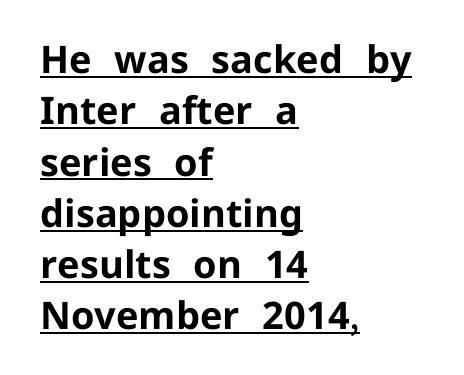
The image shows 38 px bold sans-serif type, upright; set left-aligned, normal line spacing (1.35x), normal letter spacing, underlined; low stroke contrast and a medium x-height.
